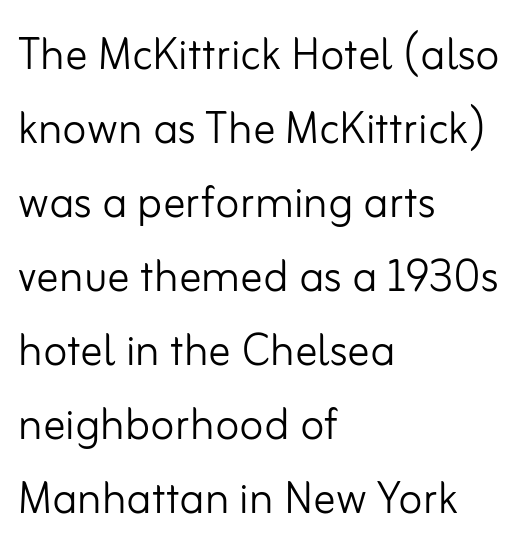
The image shows 56 px light sans-serif type, upright; set left-aligned, normal line spacing (1.32x), normal letter spacing, not underlined; low stroke contrast and a small x-height.
